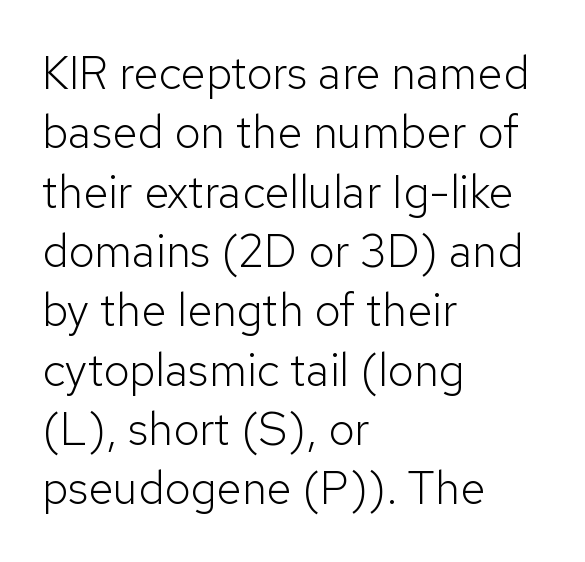
The letters stand upright; this is a roman face. The letters advance in unequal steps, a hallmark of proportional type. Nothing unusual about the tracking: characters are spaced as the font intends. The typesetter chose a ragged-right arrangement here.
